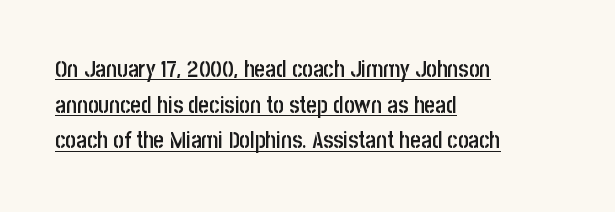
Q: Is the text bold? A: Semi-bold.
Q: Is the text italic (slanted)? A: No, it is upright.
Q: Is the text underlined? A: Yes.
Q: How is the paragraph aligned? A: Left-aligned.
Q: Is the spacing between letters normal or unusually wide? A: Normal.
Q: Is the spacing between lines tight, normal or loose? A: Normal.
